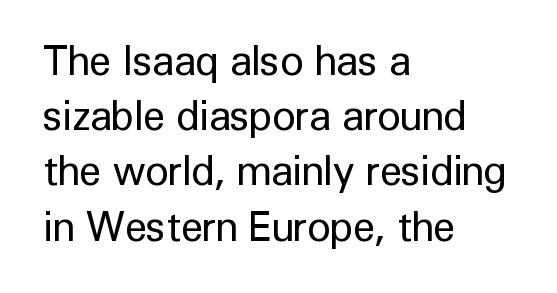
On a weight scale, this lands at 450 or below. Examine the stroke ends and you'll find no serifs. These lines are rendered in a variable-pitch font. Underline: absent.
